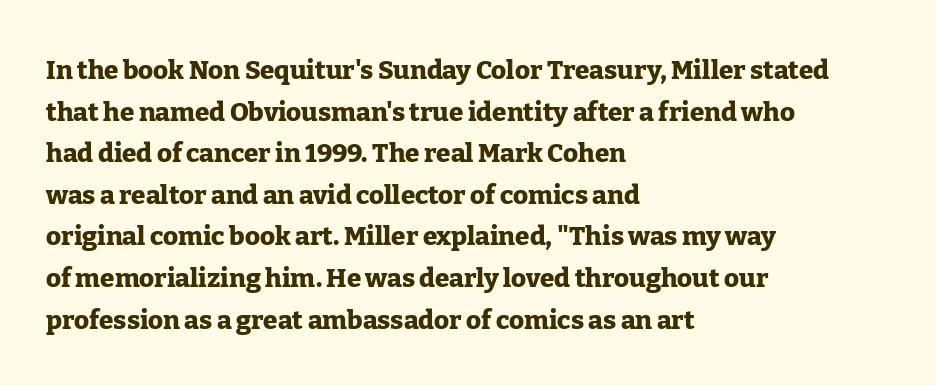
Q: Is the text bold? A: Yes.
Q: Is the text italic (slanted)? A: No, it is upright.
Q: Is the text underlined? A: No.
Q: How is the paragraph aligned? A: Left-aligned.
Q: Is the spacing between letters normal or unusually wide? A: Normal.
Q: Is the spacing between lines tight, normal or loose? A: Normal.
